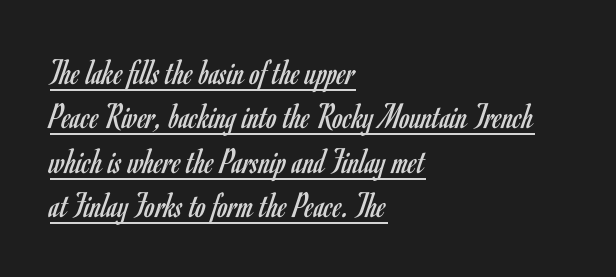
The image shows 37 px regular-weight, condensed sans-serif type; set left-aligned, line spacing 1.2x, normal letter spacing, underlined; low stroke contrast and a small x-height.
